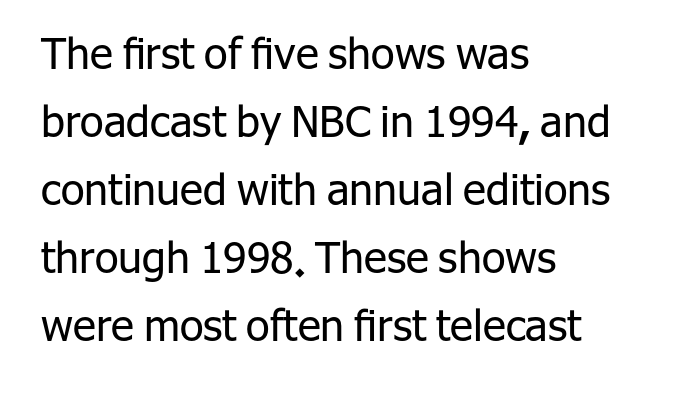
Q: Is the text bold? A: No.
Q: Is the text italic (slanted)? A: No, it is upright.
Q: Is the typeface a serif or a sans-serif typeface? A: Sans-serif.
Q: Is the text underlined? A: No.
Q: How is the paragraph aligned? A: Left-aligned.
Q: Is the spacing between letters normal or unusually wide? A: Normal.
Q: Is the spacing between lines tight, normal or loose? A: Normal.
Q: Width (condensed, normal, or wide)? A: Normal.
Q: Stroke contrast? A: Low.
Q: x-height? A: Medium.
Q: Monospaced? A: No.
